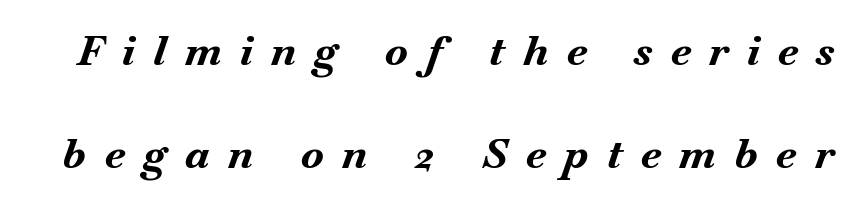
Q: Is the text bold? A: Yes.
Q: Is the text italic (slanted)? A: Yes, it leans right by about 18 degrees.
Q: Is the text underlined? A: No.
Q: Is the spacing between letters normal or unusually wide? A: Unusually wide.
Q: Is the spacing between lines tight, normal or loose? A: Loose.
Q: Width (condensed, normal, or wide)? A: Normal.
Q: Stroke contrast? A: Medium.
Q: x-height? A: Small.
Q: Monospaced? A: No.
